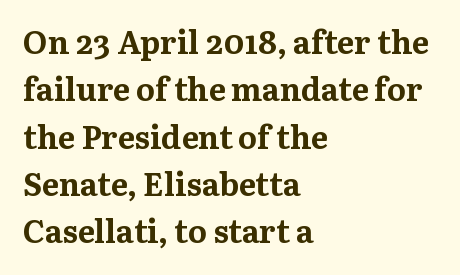
Q: Is the text bold? A: Yes.
Q: Is the text italic (slanted)? A: No, it is upright.
Q: Is the typeface a serif or a sans-serif typeface? A: Serif.
Q: Is the text underlined? A: No.
Q: How is the paragraph aligned? A: Left-aligned.
Q: Is the spacing between letters normal or unusually wide? A: Normal.
Q: Is the spacing between lines tight, normal or loose? A: Normal.
Q: Width (condensed, normal, or wide)? A: Normal.
Q: Stroke contrast? A: Medium.
Q: x-height? A: Medium.
Q: Monospaced? A: No.
